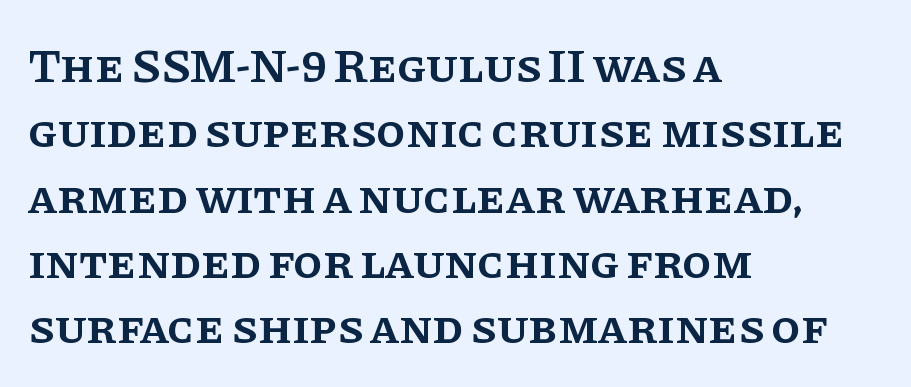
Does the type have serifs? Yes, each stem ends in a small foot. If you drew a ruler down the left edge, every line would touch it. You could call the tracking neutral — neither tight nor loose. Students, this is semibold: more ink than regular, less than bold. Italic? Not at all — the glyphs are vertical. Evenly set lines give the paragraph a standard silhouette.
